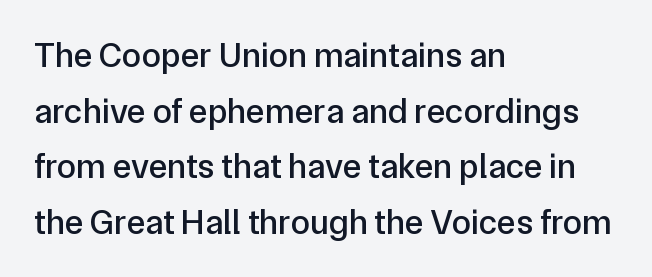
Q: Is the text italic (slanted)? A: No, it is upright.
Q: Is the typeface a serif or a sans-serif typeface? A: Sans-serif.
Q: Is the text underlined? A: No.
Q: How is the paragraph aligned? A: Left-aligned.
Q: Is the spacing between letters normal or unusually wide? A: Normal.
Q: Is the spacing between lines tight, normal or loose? A: Normal.
Q: Width (condensed, normal, or wide)? A: Normal.
Q: Stroke contrast? A: Low.
Q: x-height? A: Medium.
Q: Monospaced? A: No.
